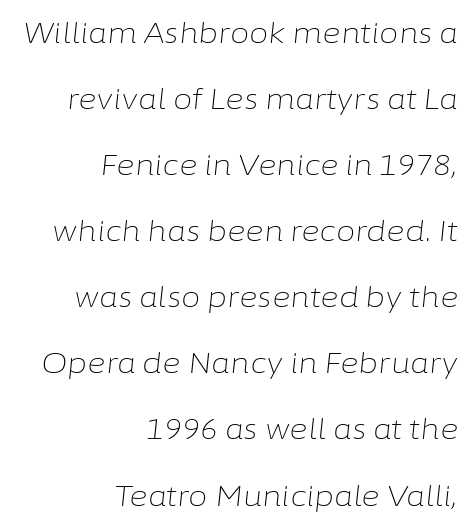
The image shows 28 px light type, italic (leaning right); set right-aligned, loose line spacing (2.36x), normal letter spacing, not underlined; low stroke contrast and a medium x-height.
